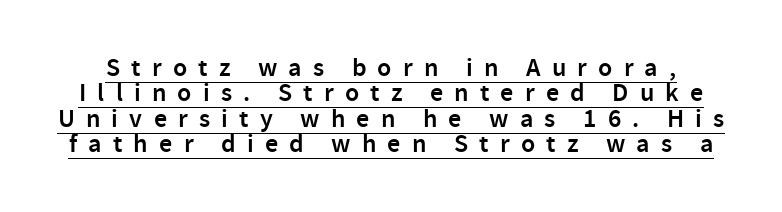
The image shows 26 px text type, upright; set tight line spacing (0.98x), unusually wide letter spacing (+0.43 em), underlined.
